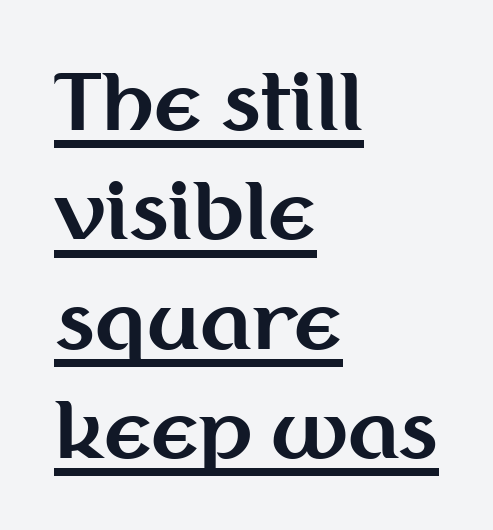
Q: Is the text bold? A: Yes.
Q: Is the text italic (slanted)? A: No, it is upright.
Q: Is the typeface a serif or a sans-serif typeface? A: Sans-serif.
Q: Is the text underlined? A: Yes.
Q: How is the paragraph aligned? A: Left-aligned.
Q: Is the spacing between letters normal or unusually wide? A: Normal.
Q: Is the spacing between lines tight, normal or loose? A: Normal.
Q: Width (condensed, normal, or wide)? A: Normal.
Q: Stroke contrast? A: Medium.
Q: x-height? A: Medium.
Q: Monospaced? A: No.
